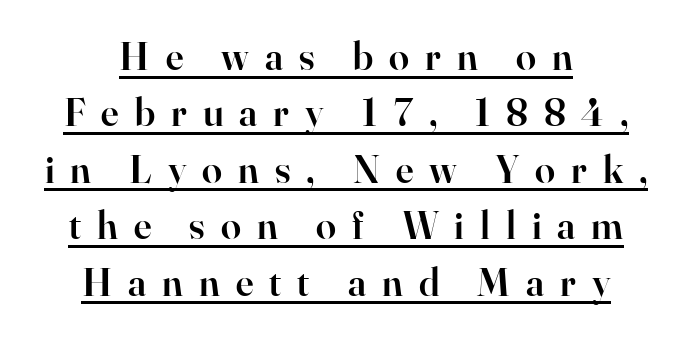
Q: Is the text bold? A: Semi-bold.
Q: Is the text italic (slanted)? A: No, it is upright.
Q: Is the typeface a serif or a sans-serif typeface? A: Serif.
Q: Is the text underlined? A: Yes.
Q: How is the paragraph aligned? A: Centered.
Q: Is the spacing between letters normal or unusually wide? A: Unusually wide.
Q: Is the spacing between lines tight, normal or loose? A: Normal.
Q: Width (condensed, normal, or wide)? A: Normal.
Q: Stroke contrast? A: High.
Q: x-height? A: Small.
Q: Monospaced? A: No.
